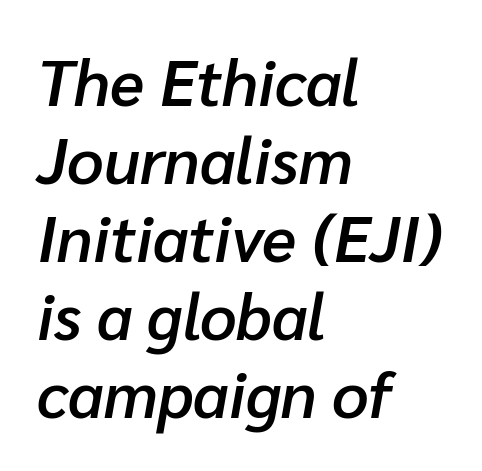
Q: Is the text bold? A: Semi-bold.
Q: Is the text italic (slanted)? A: Yes, it leans right by about 10 degrees.
Q: Is the text underlined? A: No.
Q: How is the paragraph aligned? A: Left-aligned.
Q: Is the spacing between letters normal or unusually wide? A: Normal.
Q: Width (condensed, normal, or wide)? A: Normal.
Q: Stroke contrast? A: Low.
Q: x-height? A: Medium.
Q: Monospaced? A: No.
